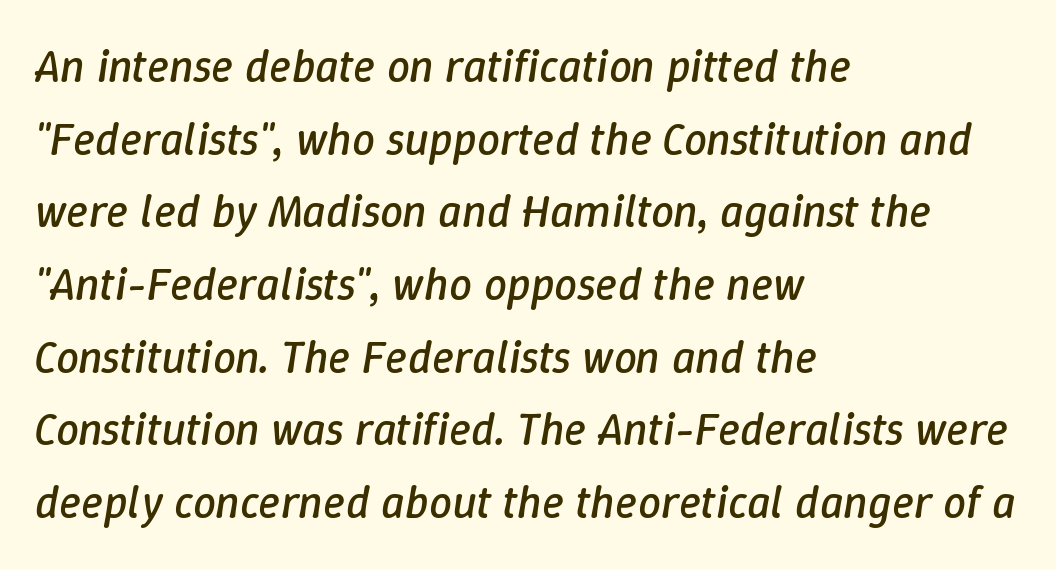
Q: Is the text bold? A: No.
Q: Is the text italic (slanted)? A: Yes, it leans right by about 9 degrees.
Q: Is the text underlined? A: No.
Q: How is the paragraph aligned? A: Left-aligned.
Q: Is the spacing between letters normal or unusually wide? A: Normal.
Q: Is the spacing between lines tight, normal or loose? A: Normal.
Q: Width (condensed, normal, or wide)? A: Normal.
Q: Stroke contrast? A: Low.
Q: x-height? A: Medium.
Q: Monospaced? A: No.
